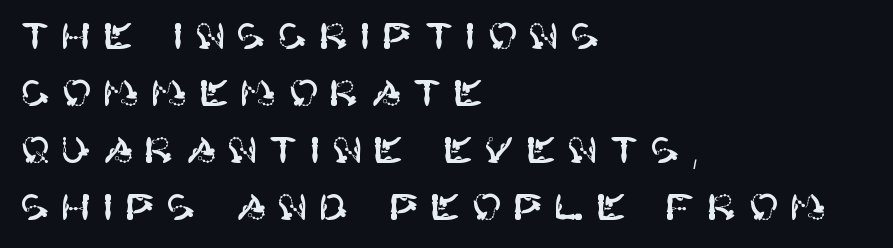
{"serif": "no", "italic": "no", "width": "normal", "stroke_contrast": "high", "x_height": "large", "underline": "no", "align": "left", "line_spacing": "normal", "line_spacing_ratio": 1.58, "letter_spacing": "wide", "letter_spacing_em": 0.31, "glyph_px": 36}
